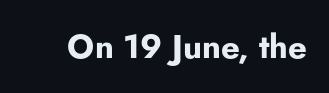
{"serif": "no", "italic": "no", "bold": "yes", "weight": "bold", "width": "normal", "stroke_contrast": "low", "x_height": "small", "monospaced": "no", "underline": "no", "letter_spacing": "normal", "letter_spacing_em": 0.0, "glyph_px": 33}
